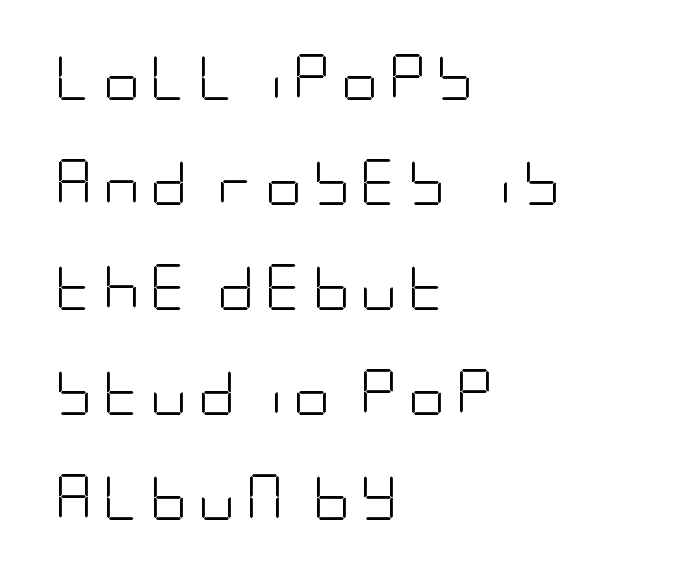
Q: Is the text bold? A: No.
Q: Is the text italic (slanted)? A: No, it is upright.
Q: Is the typeface a serif or a sans-serif typeface? A: Sans-serif.
Q: Is the text underlined? A: No.
Q: How is the paragraph aligned? A: Left-aligned.
Q: Is the spacing between letters normal or unusually wide? A: Unusually wide.
Q: Is the spacing between lines tight, normal or loose? A: Loose.
Q: Width (condensed, normal, or wide)? A: Condensed.
Q: Stroke contrast? A: Low.
Q: x-height? A: Large.
